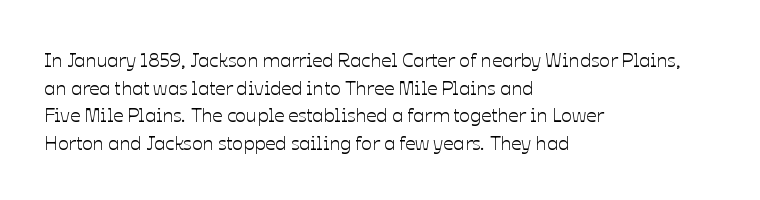
{"italic": "no", "underline": "no", "align": "left", "line_spacing": "normal", "line_spacing_ratio": 1.38, "letter_spacing": "normal", "letter_spacing_em": 0.0, "glyph_px": 20}
